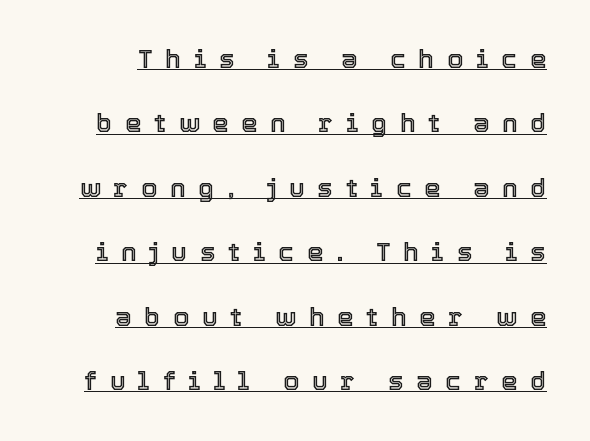
The image shows 26 px text type, upright; set loose line spacing (2.48x), unusually wide letter spacing (+0.49 em), underlined.
